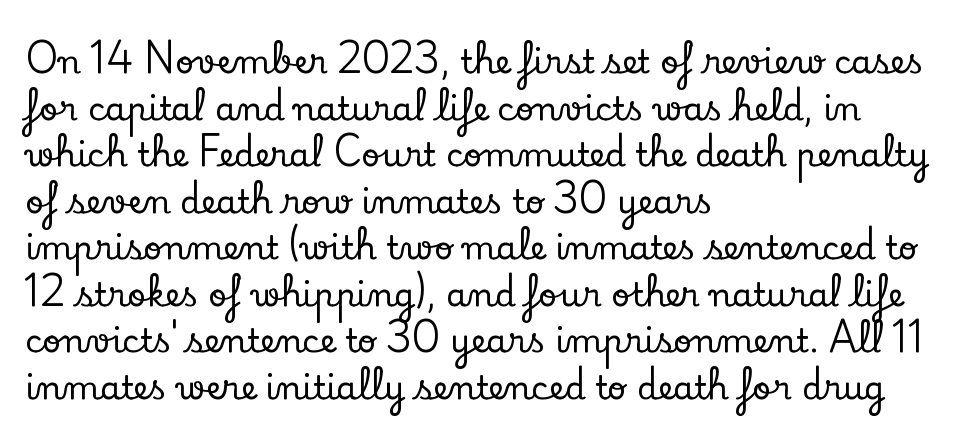
{"italic": "no", "width": "normal", "stroke_contrast": "low", "x_height": "small", "monospaced": "no", "underline": "no", "align": "left", "line_spacing": "normal", "line_spacing_ratio": 1.41, "letter_spacing": "normal", "letter_spacing_em": 0.0, "glyph_px": 33}
